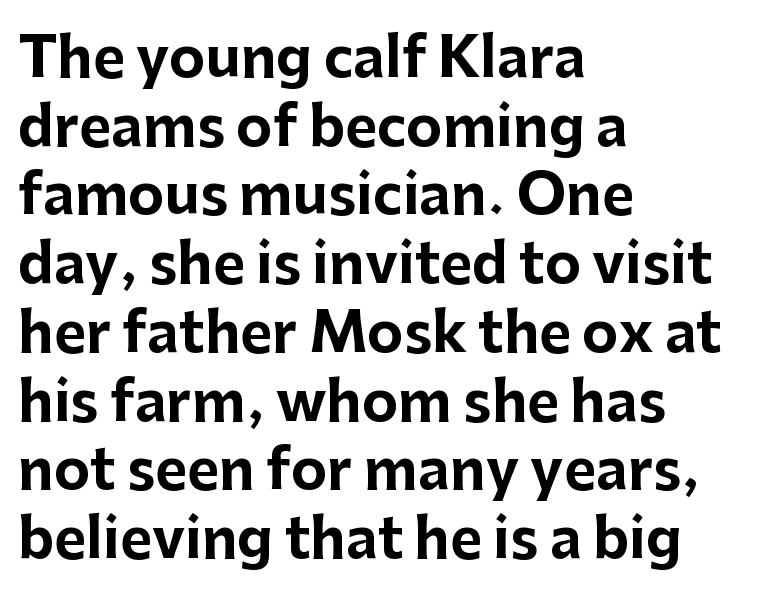
{"serif": "no", "italic": "no", "bold": "yes", "weight": "bold", "width": "normal", "stroke_contrast": "low", "x_height": "medium", "monospaced": "no", "underline": "no", "align": "left", "line_spacing": "normal", "line_spacing_ratio": 1.25, "letter_spacing": "normal", "letter_spacing_em": 0.0, "glyph_px": 55}
